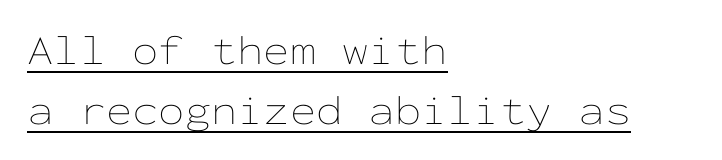
The image shows 42 px thin, wide type, upright, monospaced; set left-aligned, normal line spacing (1.44x), normal letter spacing, underlined; low stroke contrast and a medium x-height.
